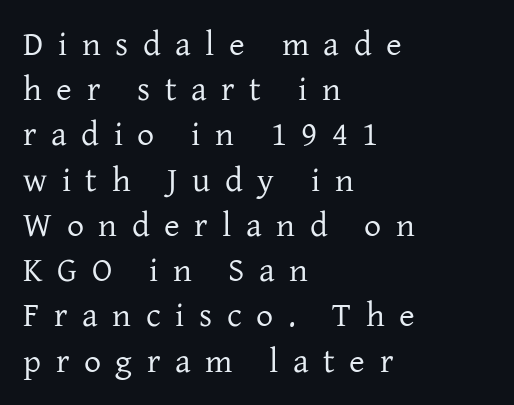
{"serif": "yes", "italic": "no", "bold": "no", "weight": "regular", "width": "normal", "stroke_contrast": "low", "x_height": "medium", "monospaced": "no", "underline": "no", "align": "left", "line_spacing": "normal", "line_spacing_ratio": 1.33, "letter_spacing": "wide", "letter_spacing_em": 0.43, "glyph_px": 34}
